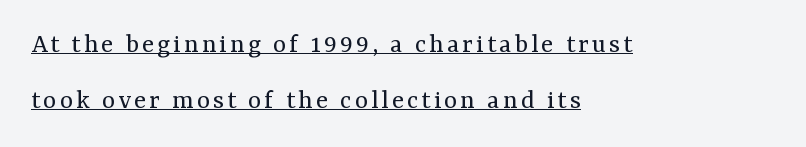
The image shows 28 px regular-weight serif type, upright; set left-aligned, loose line spacing (2.0x), underlined; medium stroke contrast and a medium x-height.
